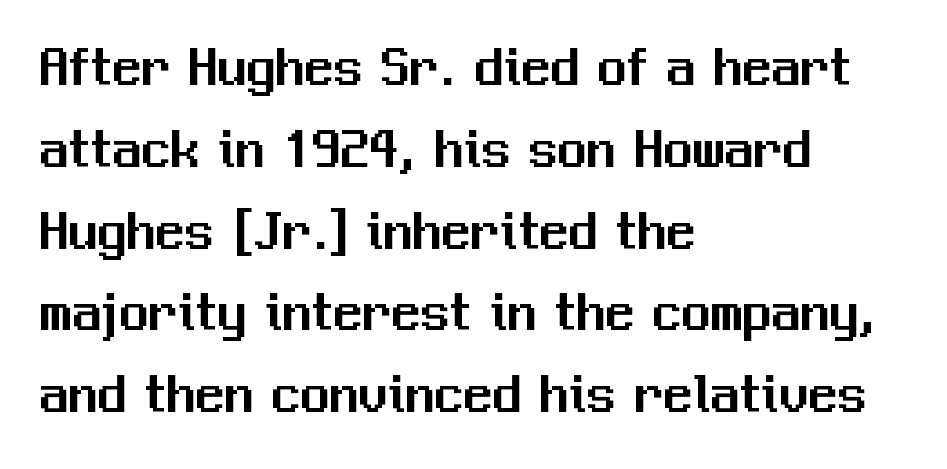
Vertical spacing — default. The rendering uses natural spacing where letterforms have individual widths. If you drew a ruler down the left edge, every line would touch it. Words float on clear page, feet unadorned.
